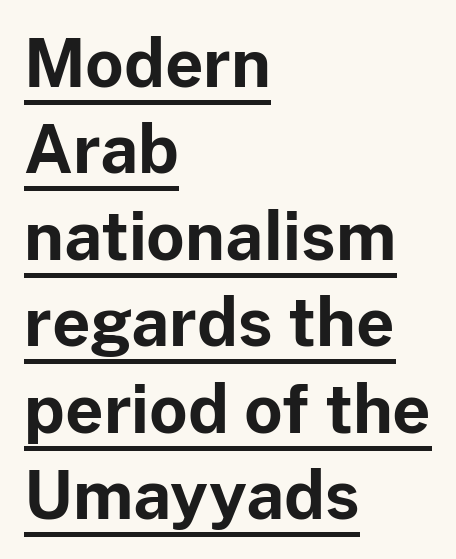
The image shows 66 px bold sans-serif type, upright; set left-aligned, normal line spacing (1.31x), normal letter spacing, underlined; low stroke contrast and a medium x-height.
